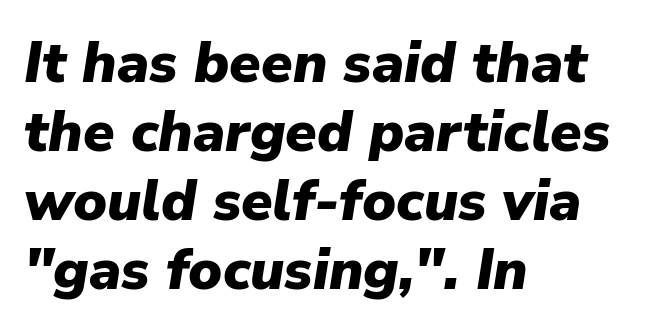
Q: Is the text bold? A: Yes.
Q: Is the text italic (slanted)? A: Yes, it leans right by about 9 degrees.
Q: Is the text underlined? A: No.
Q: How is the paragraph aligned? A: Left-aligned.
Q: Is the spacing between letters normal or unusually wide? A: Normal.
Q: Width (condensed, normal, or wide)? A: Normal.
Q: Stroke contrast? A: Low.
Q: x-height? A: Medium.
Q: Monospaced? A: No.
